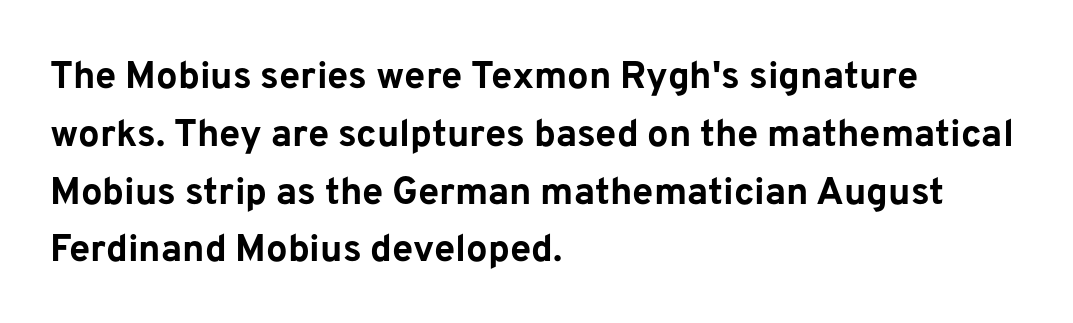
The image shows 38 px bold sans-serif type, upright; set left-aligned, normal line spacing (1.52x), normal letter spacing, not underlined; low stroke contrast and a medium x-height.
